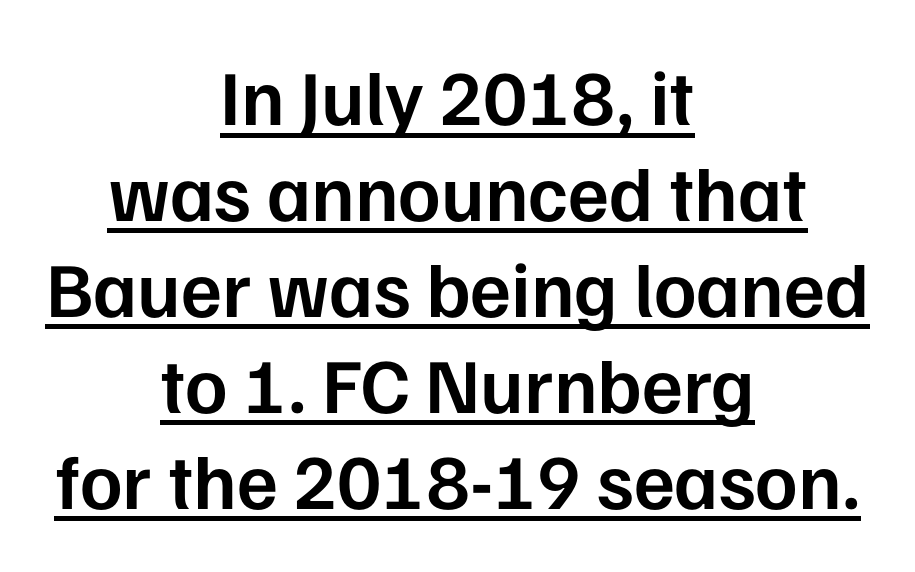
In CSS terms this would be text-align: center. Each glyph is drawn with semibold strokes, heavier than normal yet not fully bold. Do the characters align in a grid? No, the font is proportional. Somebody hit Ctrl+U on this one — the words are underlined.
